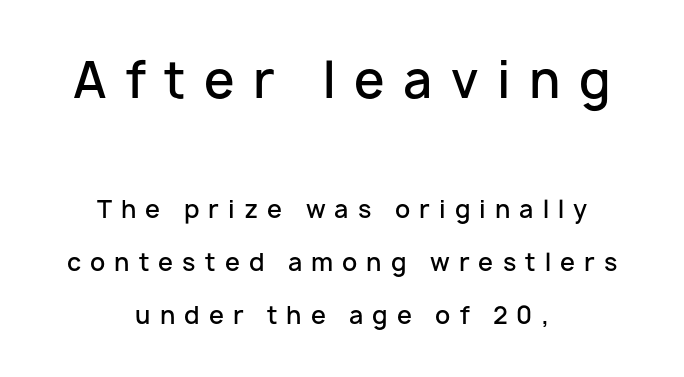
Q: Is the text bold? A: Semi-bold.
Q: Is the text italic (slanted)? A: No, it is upright.
Q: Is the typeface a serif or a sans-serif typeface? A: Sans-serif.
Q: Is the text underlined? A: No.
Q: How is the paragraph aligned? A: Centered.
Q: Is the spacing between letters normal or unusually wide? A: Unusually wide.
Q: Is the spacing between lines tight, normal or loose? A: Loose.
Q: Which block of text is set in a larger size, the first (top) or the second (bottom)? A: The first (top) one.
Q: Width (condensed, normal, or wide)? A: Normal.
Q: Stroke contrast? A: Low.
Q: x-height? A: Medium.
Q: Monospaced? A: No.
